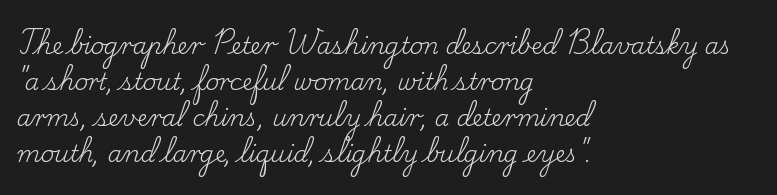
Q: Is the text bold? A: No.
Q: Is the text italic (slanted)? A: Yes.
Q: Is the text underlined? A: No.
Q: How is the paragraph aligned? A: Left-aligned.
Q: Is the spacing between letters normal or unusually wide? A: Normal.
Q: Is the spacing between lines tight, normal or loose? A: Normal.
